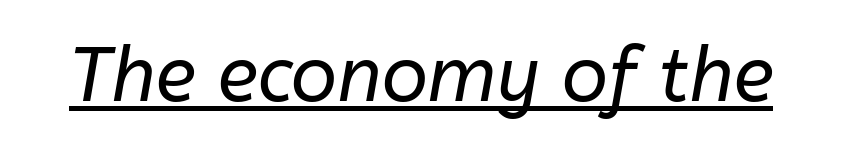
The image shows 76 px regular-weight type, italic (leaning right); set normal letter spacing, underlined; low stroke contrast and a medium x-height.
